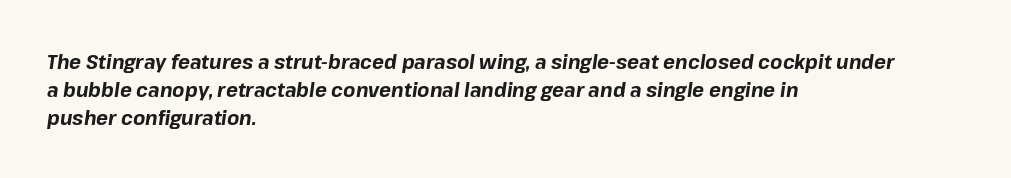
{"italic": "yes", "lean": "right", "slant_degrees": 8, "bold": "yes", "underline": "no", "align": "left", "line_spacing": "normal", "line_spacing_ratio": 1.4, "letter_spacing": "normal", "letter_spacing_em": 0.0, "glyph_px": 20}
